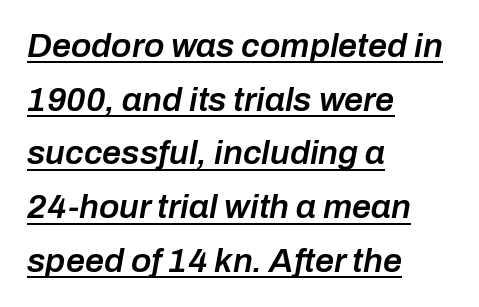
The rendering keeps characters at their native spacing. Does the weight exceed regular? Yes, but only to semibold. Think of a printed novel: that variable character pitch is what you see here. Quick note: interline space is typical.
